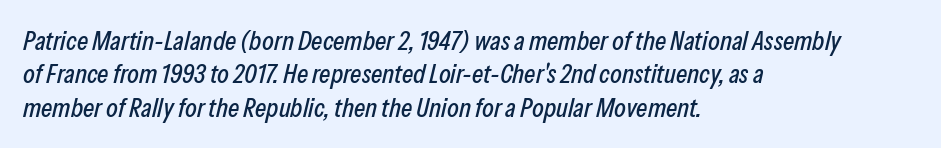
Horizontal alignment here is leftward, the default for most running prose. The horizontal fit of the characters is conventional and even. Yep, that's italic — everything's leaning. Descender tails drop into unmarked territory.
